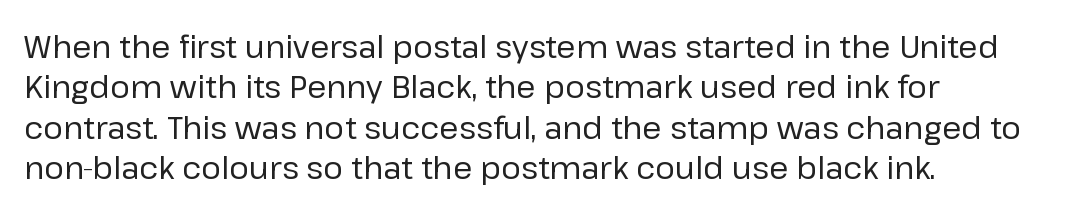
Q: Is the text bold? A: No.
Q: Is the text italic (slanted)? A: No, it is upright.
Q: Is the typeface a serif or a sans-serif typeface? A: Sans-serif.
Q: Is the text underlined? A: No.
Q: How is the paragraph aligned? A: Left-aligned.
Q: Is the spacing between letters normal or unusually wide? A: Normal.
Q: Is the spacing between lines tight, normal or loose? A: Normal.
Q: Width (condensed, normal, or wide)? A: Normal.
Q: Stroke contrast? A: Low.
Q: x-height? A: Medium.
Q: Monospaced? A: No.
